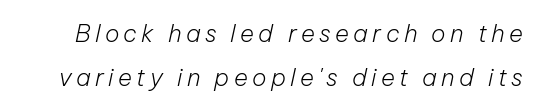
The image shows 24 px text type, italic (leaning right); set line spacing 1.84x, not underlined.
